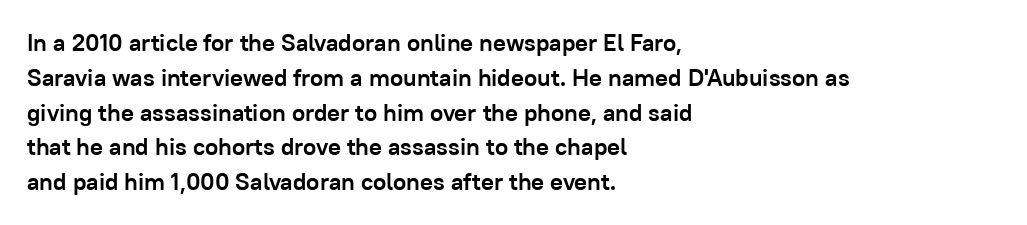
The image shows 24 px bold type, upright; set left-aligned, normal line spacing (1.45x), normal letter spacing, not underlined.
